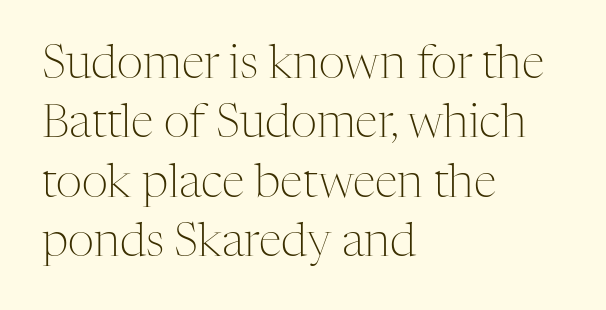
Q: Is the text bold? A: No.
Q: Is the text italic (slanted)? A: No, it is upright.
Q: Is the typeface a serif or a sans-serif typeface? A: Serif.
Q: Is the text underlined? A: No.
Q: How is the paragraph aligned? A: Left-aligned.
Q: Is the spacing between letters normal or unusually wide? A: Normal.
Q: Is the spacing between lines tight, normal or loose? A: Normal.
Q: Width (condensed, normal, or wide)? A: Normal.
Q: Stroke contrast? A: Medium.
Q: x-height? A: Medium.
Q: Monospaced? A: No.
